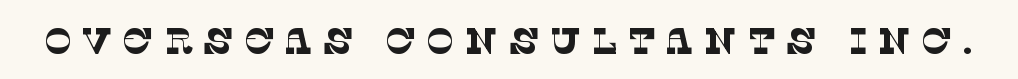
Q: Is the text bold? A: No.
Q: Is the typeface a serif or a sans-serif typeface? A: Serif.
Q: Is the text underlined? A: No.
Q: Is the spacing between letters normal or unusually wide? A: Unusually wide.
Q: Width (condensed, normal, or wide)? A: Normal.
Q: Stroke contrast? A: Low.
Q: x-height? A: Large.
Q: Monospaced? A: No.
